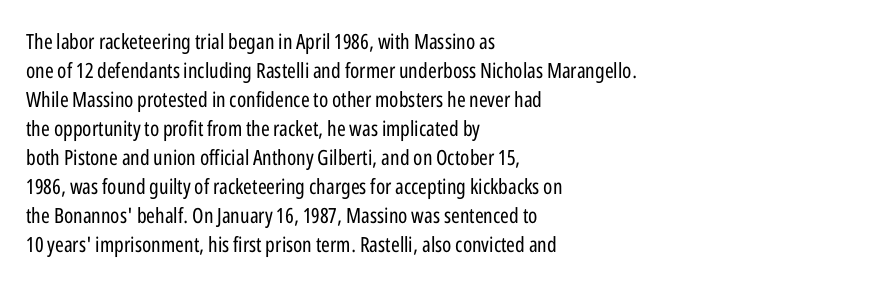
The image shows 21 px text type, upright; set left-aligned, normal line spacing (1.38x), normal letter spacing, not underlined.
